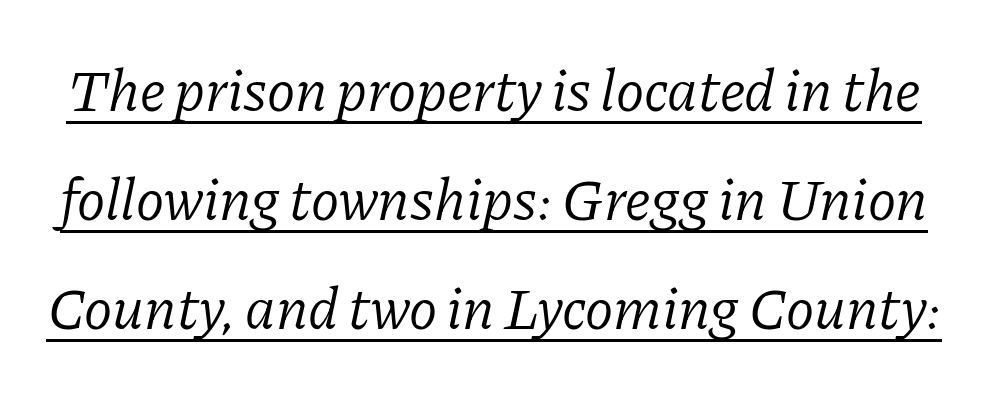
The specimen reads as italic at a glance. Check where the strokes stop: tiny serifs finish them off. Glyph-to-glyph distance matches everyday printed text. These lines are rendered in a variable-pitch font. The lettering is marked with a stroke running underneath it.
